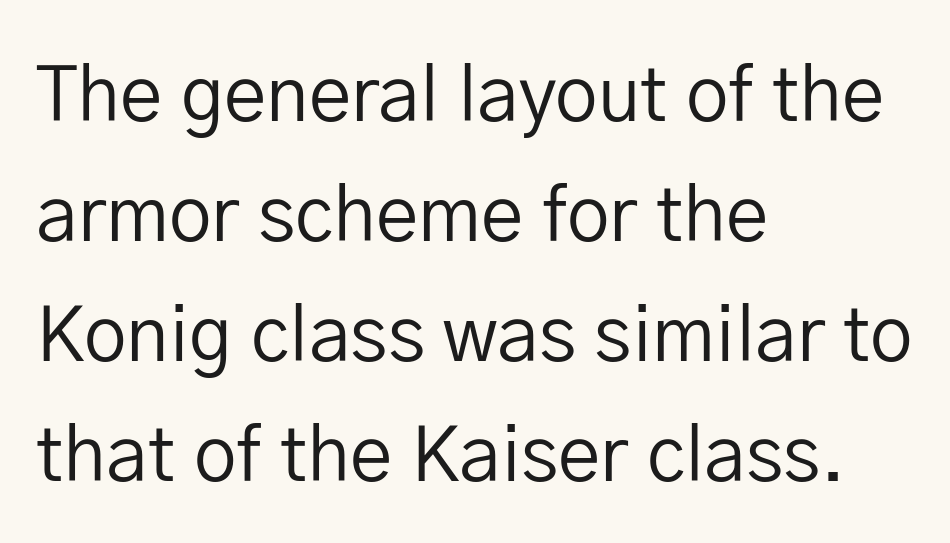
{"serif": "no", "italic": "no", "bold": "no", "weight": "regular", "width": "normal", "stroke_contrast": "low", "x_height": "medium", "monospaced": "no", "underline": "no", "align": "left", "line_spacing": "normal", "line_spacing_ratio": 1.58, "letter_spacing": "normal", "letter_spacing_em": 0.0, "glyph_px": 76}
